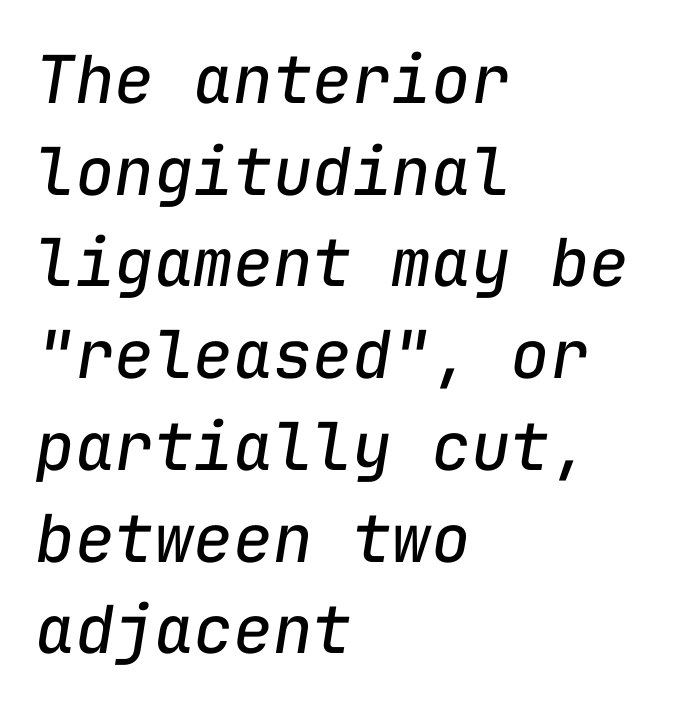
Plain, unruled lines of type. Would a proofreader flag this as italicized? Yes. Stem width sits at or under what a default text font uses. In CSS terms this would be text-align: left.
